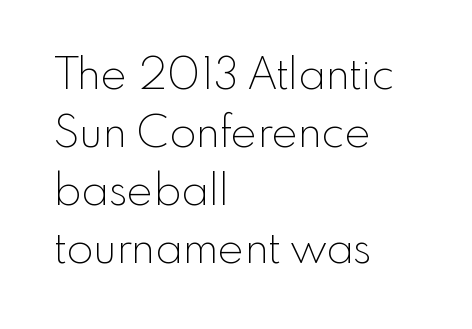
The image shows 44 px thin sans-serif type, upright; set left-aligned, normal line spacing (1.32x), normal letter spacing, not underlined; a small x-height.
